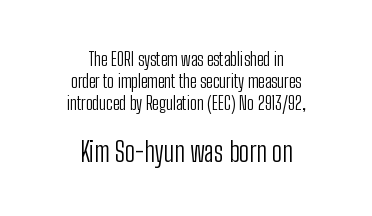
Q: Is the text bold? A: No.
Q: Is the text italic (slanted)? A: No, it is upright.
Q: Is the text underlined? A: No.
Q: How is the paragraph aligned? A: Centered.
Q: Is the spacing between letters normal or unusually wide? A: Normal.
Q: Which block of text is set in a larger size, the first (top) or the second (bottom)? A: The second (bottom) one.
